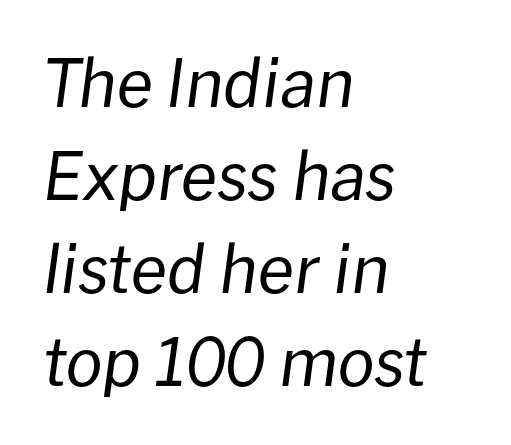
{"italic": "yes", "lean": "right", "slant_degrees": 8, "bold": "no", "weight": "regular", "width": "normal", "stroke_contrast": "low", "x_height": "medium", "monospaced": "no", "underline": "no", "align": "left", "line_spacing": "normal", "line_spacing_ratio": 1.41, "letter_spacing": "normal", "letter_spacing_em": 0.0, "glyph_px": 66}
